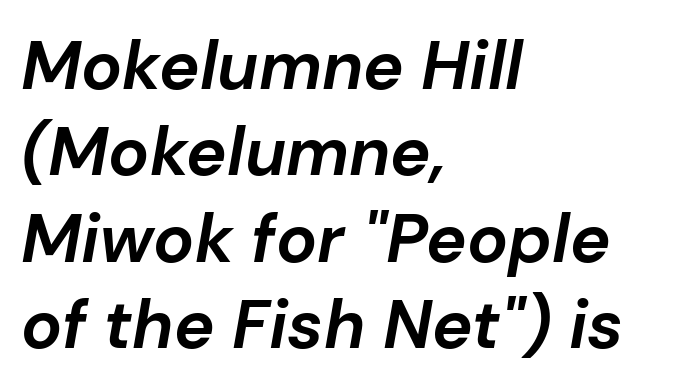
The image shows 68 px bold type, italic (leaning right); set left-aligned, normal line spacing (1.27x), normal letter spacing, not underlined; low stroke contrast and a medium x-height.
